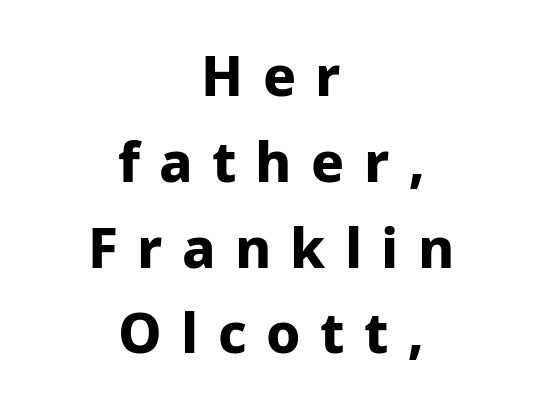
Proportional: the letters do not fall into vertical columns. Look at the stroke-to-counter ratio: heavy, a bold. This is sans-serif lettering, the kind often seen on screens and signage. The lettering holds an erect, upright posture throughout. Honestly, the letter spacing is so wide it's the main thing you notice.
